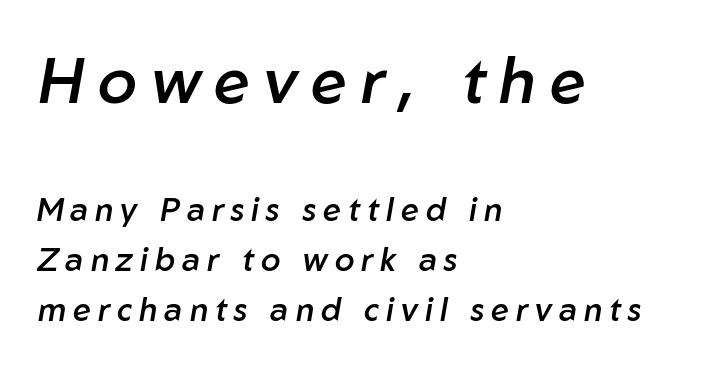
Here the first block reads like a headline and the second like body copy. In terms of posture, this sample is oblique. Proportional: the letters do not fall into vertical columns. Observe the wide spacing: letters keep a clear distance from each other. Reading down the column, the eye jumps a familiar distance to each next line.
